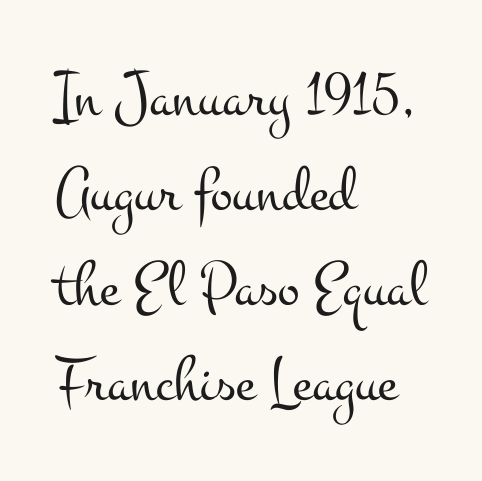
Caption: multi-line text, flush left, ragged right. Bare-footed words on every line. The line texture is even and compact thanks to regular tracking. Do the characters align in a grid? No, the font is proportional. Caption: face not bold, strokes unweighted.
